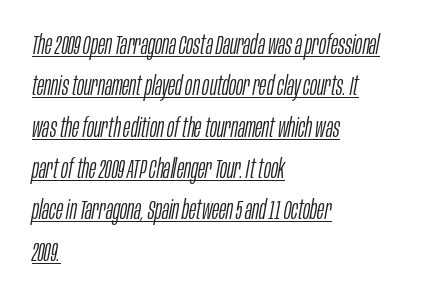
The typesetting does not lean heavy: it is not bold. The rendering anchors every line to the left-hand side. The rendering uses the underline text-decoration. Italic? Definitely — the glyphs are oblique.
